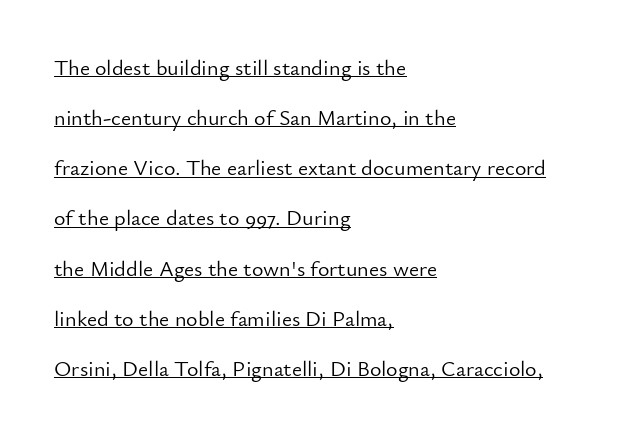
The image shows 22 px text type, upright; set left-aligned, loose line spacing (2.28x), normal letter spacing, underlined.
